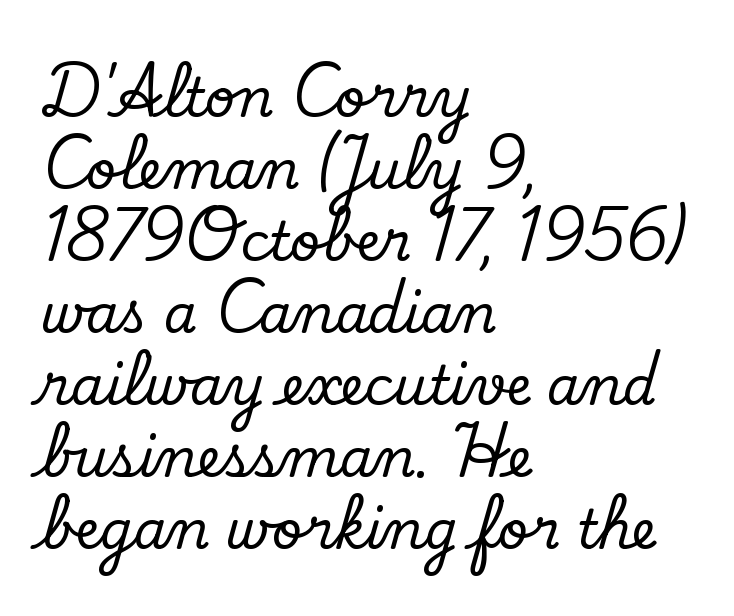
{"serif": "yes", "width": "normal", "stroke_contrast": "low", "x_height": "small", "monospaced": "no", "underline": "no", "align": "left", "line_spacing": "normal", "line_spacing_ratio": 1.36, "letter_spacing": "normal", "letter_spacing_em": 0.0, "glyph_px": 53}
